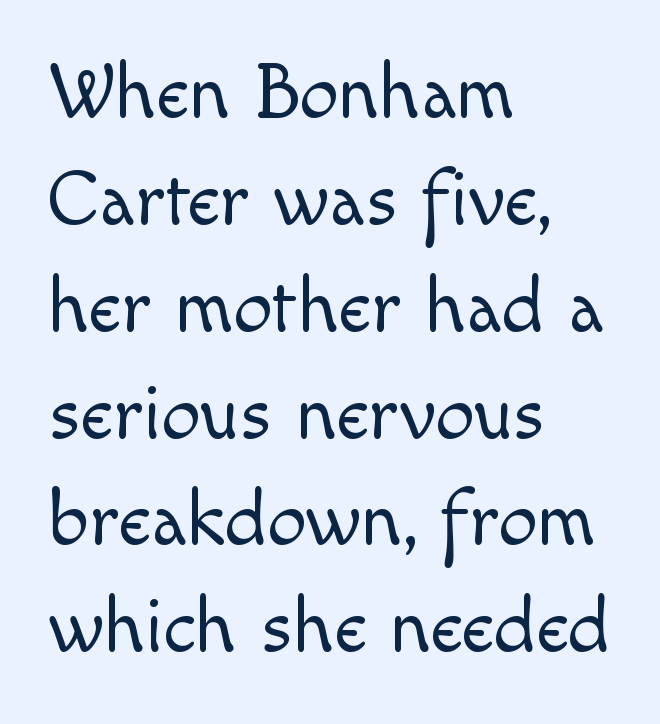
The image shows 78 px light sans-serif type, upright; set left-aligned, normal line spacing (1.37x), normal letter spacing, not underlined; a small x-height.
